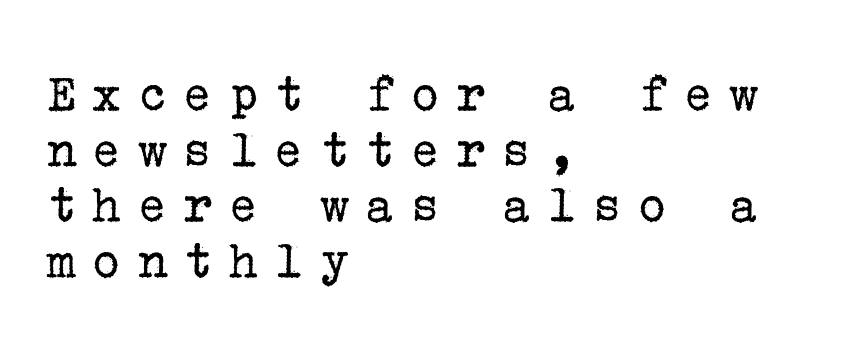
{"serif": "yes", "italic": "no", "bold": "no", "weight": "regular", "width": "normal", "stroke_contrast": "low", "x_height": "medium", "underline": "no", "align": "left", "line_spacing": "tight", "line_spacing_ratio": 1.01, "letter_spacing": "wide", "letter_spacing_em": 0.29, "glyph_px": 55}
